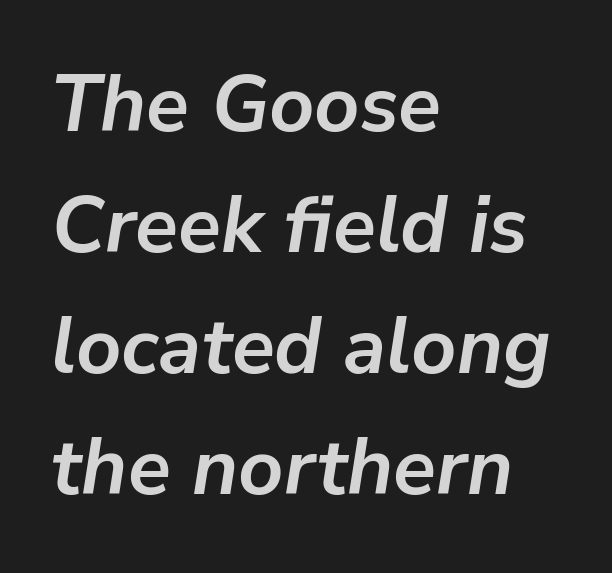
The image shows 79 px semibold type, italic (leaning right); set left-aligned, normal line spacing (1.53x), normal letter spacing, not underlined; low stroke contrast and a medium x-height.
